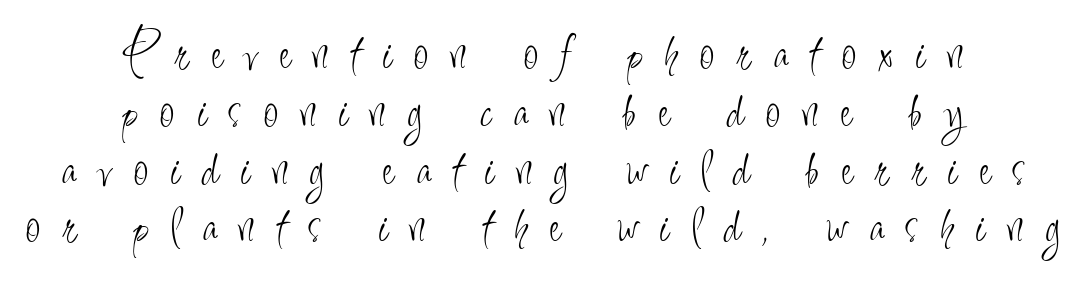
The image shows 53 px light, condensed sans-serif type; set centered, tight line spacing (1.09x), unusually wide letter spacing (+0.43 em), not underlined; low stroke contrast and a small x-height.
